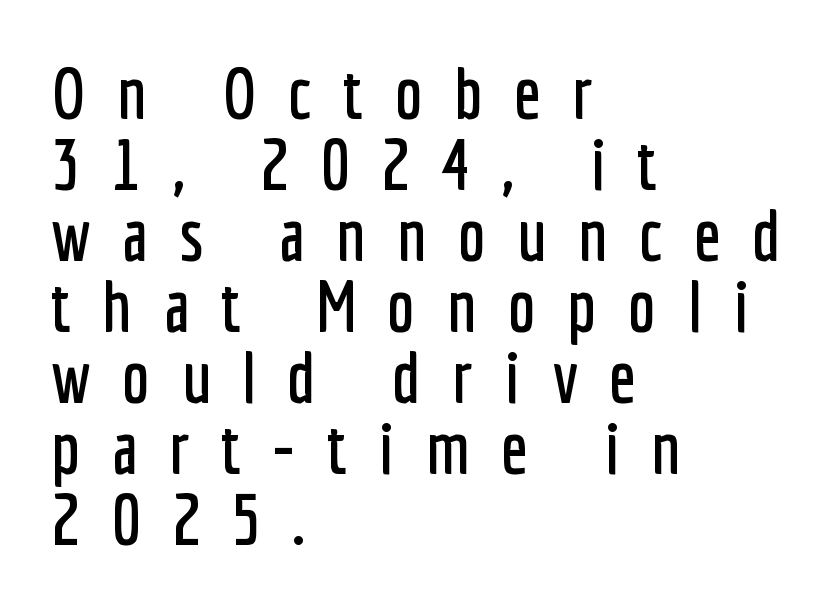
Q: Is the text italic (slanted)? A: No, it is upright.
Q: Is the typeface a serif or a sans-serif typeface? A: Sans-serif.
Q: Is the text underlined? A: No.
Q: How is the paragraph aligned? A: Left-aligned.
Q: Is the spacing between letters normal or unusually wide? A: Unusually wide.
Q: Is the spacing between lines tight, normal or loose? A: Tight.
Q: Width (condensed, normal, or wide)? A: Condensed.
Q: Stroke contrast? A: Low.
Q: x-height? A: Medium.
Q: Monospaced? A: No.
